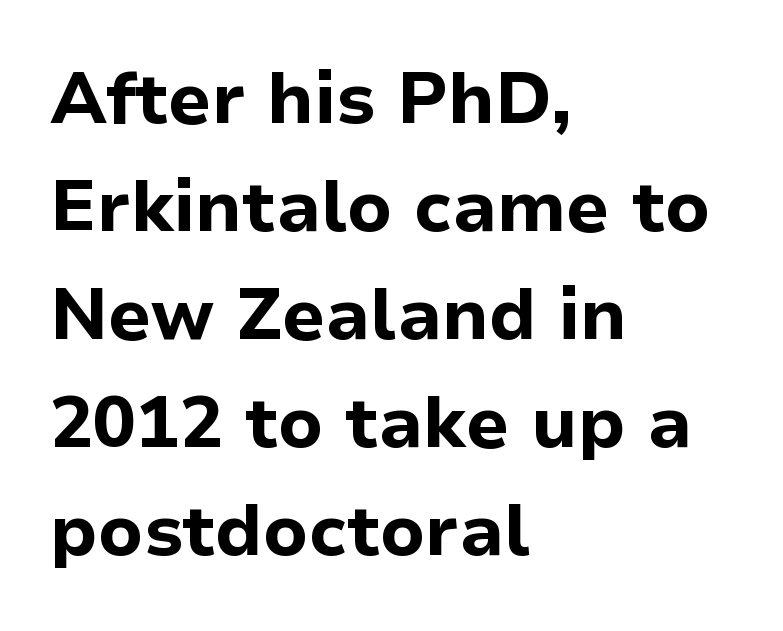
The image shows 72 px bold sans-serif type, upright; set left-aligned, normal line spacing (1.5x), normal letter spacing, not underlined; low stroke contrast and a medium x-height.
